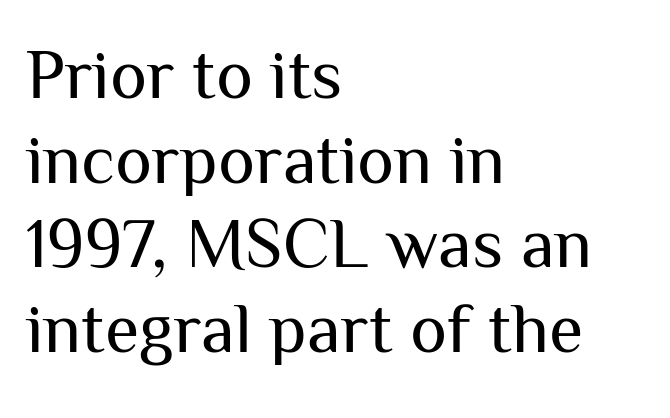
Q: Is the text bold? A: No.
Q: Is the text italic (slanted)? A: No, it is upright.
Q: Is the typeface a serif or a sans-serif typeface? A: Sans-serif.
Q: Is the text underlined? A: No.
Q: How is the paragraph aligned? A: Left-aligned.
Q: Is the spacing between letters normal or unusually wide? A: Normal.
Q: Width (condensed, normal, or wide)? A: Normal.
Q: Stroke contrast? A: Medium.
Q: x-height? A: Medium.
Q: Monospaced? A: No.
